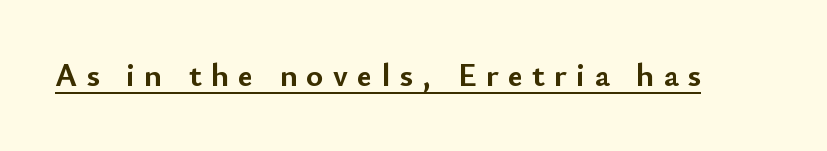
Q: Is the text bold? A: Yes.
Q: Is the text italic (slanted)? A: No, it is upright.
Q: Is the typeface a serif or a sans-serif typeface? A: Sans-serif.
Q: Is the text underlined? A: Yes.
Q: Is the spacing between letters normal or unusually wide? A: Unusually wide.
Q: Width (condensed, normal, or wide)? A: Normal.
Q: Stroke contrast? A: Low.
Q: x-height? A: Small.
Q: Monospaced? A: No.
